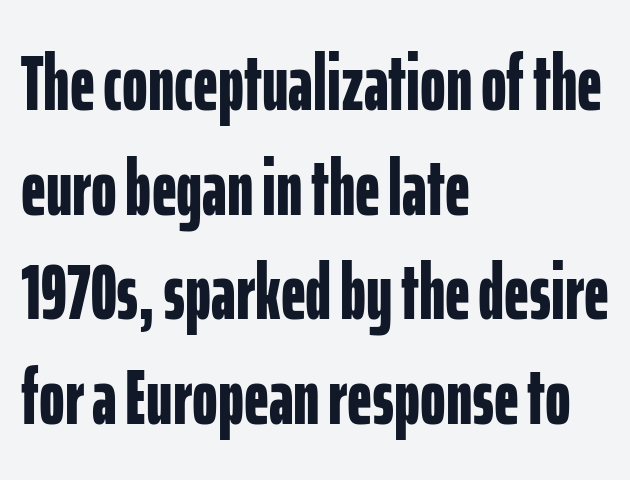
The image shows 78 px bold, condensed sans-serif type, upright; set left-aligned, normal line spacing (1.34x), normal letter spacing, not underlined; low stroke contrast and a medium x-height.
